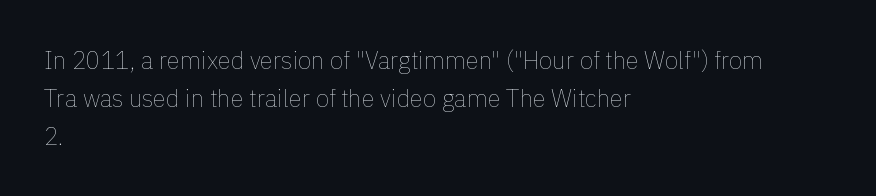
Q: Is the text bold? A: No.
Q: Is the text italic (slanted)? A: No, it is upright.
Q: Is the text underlined? A: No.
Q: How is the paragraph aligned? A: Left-aligned.
Q: Is the spacing between letters normal or unusually wide? A: Normal.
Q: Is the spacing between lines tight, normal or loose? A: Normal.
